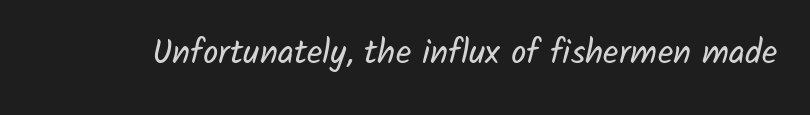
The image shows 34 px regular-weight sans-serif type; set normal letter spacing, not underlined; low stroke contrast and a medium x-height.
